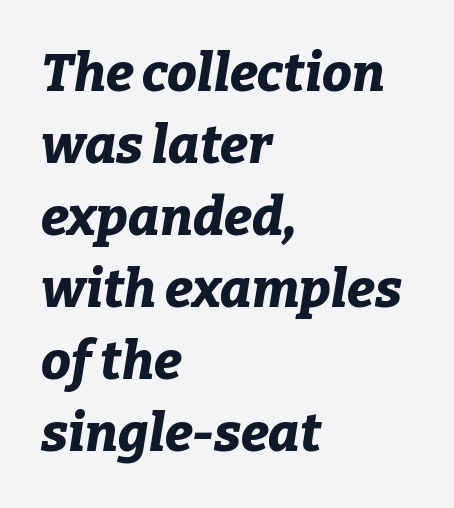
The image shows 53 px bold type, italic (leaning right); set left-aligned, normal line spacing (1.36x), normal letter spacing, not underlined; low stroke contrast and a medium x-height.
